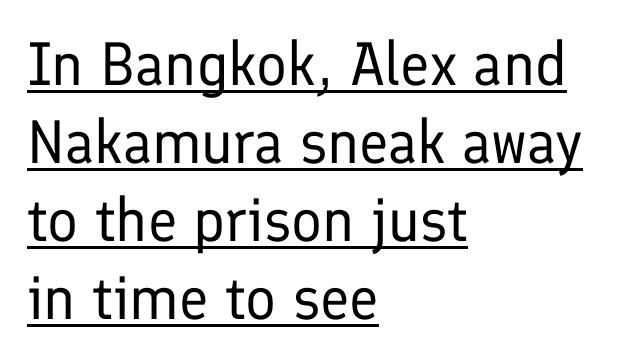
{"serif": "no", "italic": "no", "bold": "no", "weight": "regular", "width": "normal", "stroke_contrast": "low", "x_height": "medium", "monospaced": "no", "underline": "yes", "align": "left", "line_spacing": "normal", "line_spacing_ratio": 1.28, "letter_spacing": "normal", "letter_spacing_em": 0.0, "glyph_px": 61}
